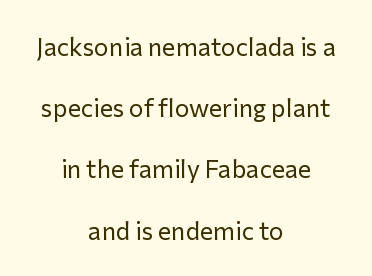
{"italic": "no", "bold": "no", "underline": "no", "align": "center", "line_spacing": "loose", "line_spacing_ratio": 2.45, "letter_spacing": "normal", "letter_spacing_em": 0.0, "glyph_px": 25}
